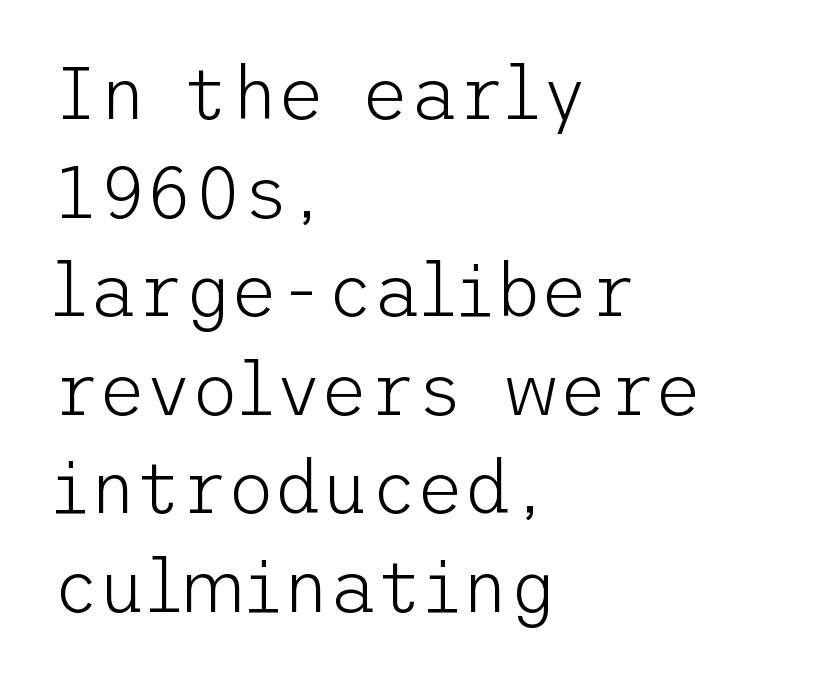
Is the block centered? No — it sits flush against the left margin. Classification — sans serif. Nope, not italic — everything's standing straight. Tracking value appears to be zero — textbook default spacing. The passage shown stacks its lines at a standard gap. No heavy texture on the line: the type isn't bold.
